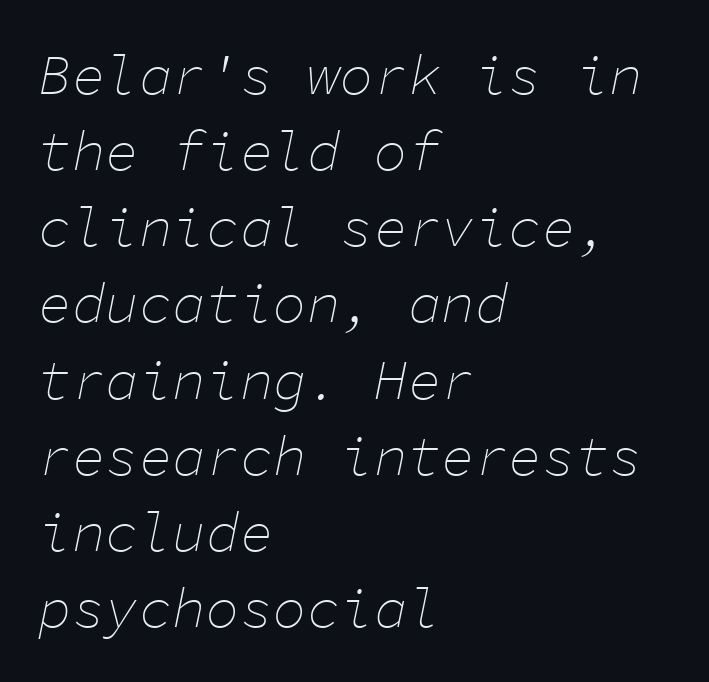
Q: Is the text bold? A: No.
Q: Is the text italic (slanted)? A: Yes, it leans right by about 11 degrees.
Q: Is the text underlined? A: No.
Q: How is the paragraph aligned? A: Left-aligned.
Q: Is the spacing between letters normal or unusually wide? A: Normal.
Q: Is the spacing between lines tight, normal or loose? A: Normal.
Q: Width (condensed, normal, or wide)? A: Normal.
Q: Stroke contrast? A: Low.
Q: x-height? A: Medium.
Q: Monospaced? A: Yes.
